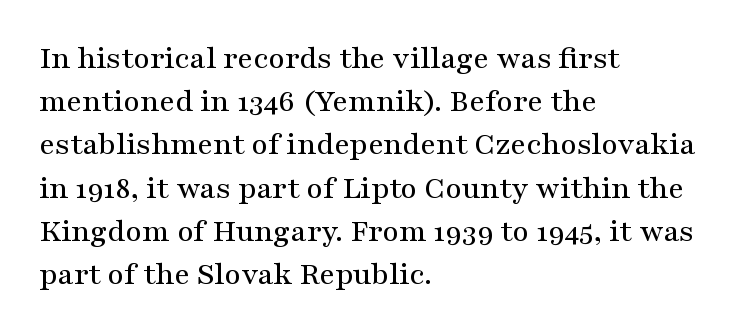
Q: Is the text italic (slanted)? A: No, it is upright.
Q: Is the typeface a serif or a sans-serif typeface? A: Serif.
Q: Is the text underlined? A: No.
Q: How is the paragraph aligned? A: Left-aligned.
Q: Is the spacing between letters normal or unusually wide? A: Normal.
Q: Is the spacing between lines tight, normal or loose? A: Normal.
Q: Width (condensed, normal, or wide)? A: Wide.
Q: Stroke contrast? A: Medium.
Q: x-height? A: Medium.
Q: Monospaced? A: No.
